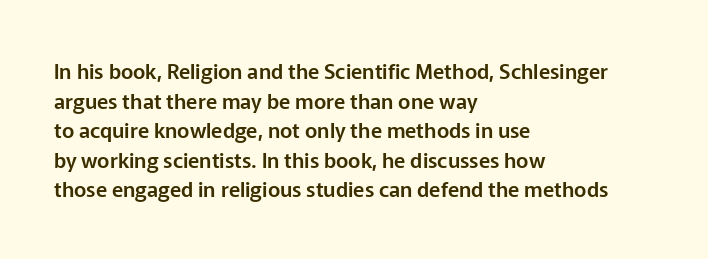
Q: Is the text italic (slanted)? A: No, it is upright.
Q: Is the text underlined? A: No.
Q: How is the paragraph aligned? A: Left-aligned.
Q: Is the spacing between letters normal or unusually wide? A: Normal.
Q: Is the spacing between lines tight, normal or loose? A: Normal.
